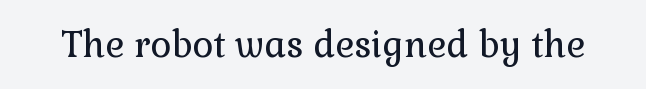
Q: Is the text bold? A: No.
Q: Is the text italic (slanted)? A: No, it is upright.
Q: Is the typeface a serif or a sans-serif typeface? A: Serif.
Q: Is the text underlined? A: No.
Q: Is the spacing between letters normal or unusually wide? A: Normal.
Q: Width (condensed, normal, or wide)? A: Normal.
Q: Stroke contrast? A: Low.
Q: x-height? A: Medium.
Q: Monospaced? A: No.
